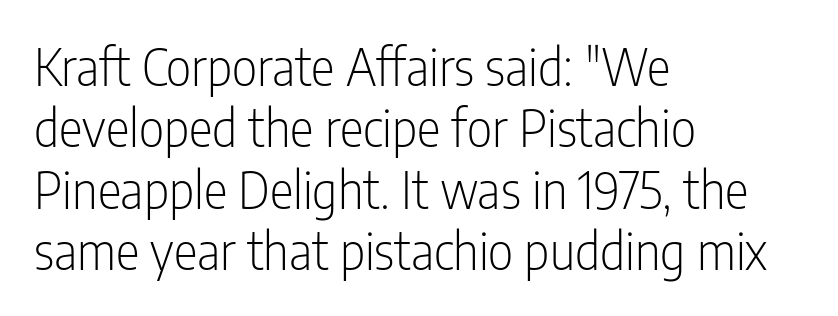
No feet cap the strokes, marking this as sans-serif type. The rag falls on the right side of this text block. The face used here is proportionally spaced, like ordinary book or web type. Italic: no, the glyphs are upright roman. Think standard paragraph weight, or any step lighter than that. Here the glyphs are tracked normally, forming tight word shapes.
